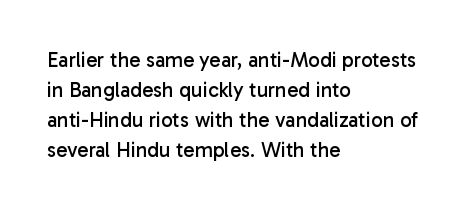
Compared with typical body copy, the letter spacing here is the same. The text block is weighted toward the left margin, trailing off unevenly rightward. The foot of each line stays bare and open. Evenly set lines give the paragraph a standard silhouette. Stroke thickness stays within the range of a standard reading face or lighter.
